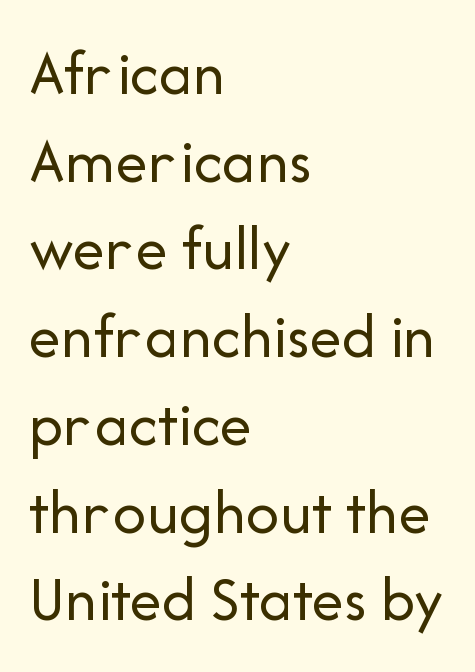
Q: Is the text bold? A: No.
Q: Is the text italic (slanted)? A: No, it is upright.
Q: Is the typeface a serif or a sans-serif typeface? A: Sans-serif.
Q: Is the text underlined? A: No.
Q: How is the paragraph aligned? A: Left-aligned.
Q: Is the spacing between letters normal or unusually wide? A: Normal.
Q: Is the spacing between lines tight, normal or loose? A: Normal.
Q: Width (condensed, normal, or wide)? A: Normal.
Q: Stroke contrast? A: Low.
Q: x-height? A: Medium.
Q: Monospaced? A: No.
